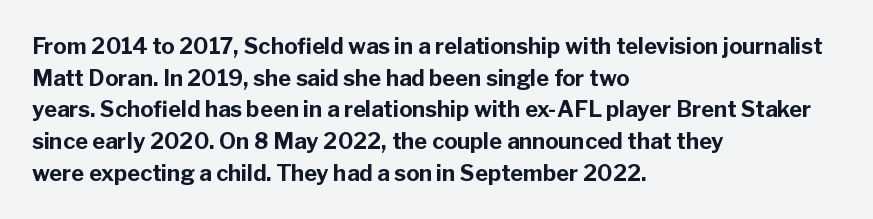
The image shows 22 px bold type, upright; set left-aligned, normal line spacing (1.44x), normal letter spacing, not underlined.
